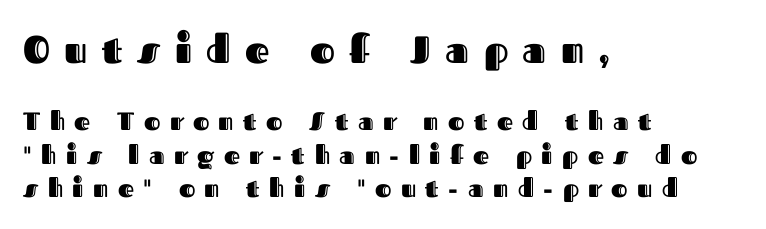
The image shows 38 px text type, upright; set left-aligned, normal line spacing (1.34x), unusually wide letter spacing (+0.38 em), not underlined; the first (top) block is 1.52x larger; a medium x-height.
